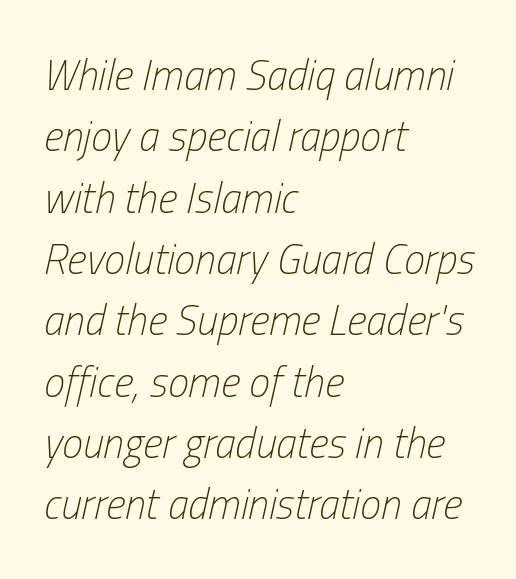
Q: Is the text bold? A: No.
Q: Is the text italic (slanted)? A: Yes, it leans right by about 13 degrees.
Q: Is the text underlined? A: No.
Q: How is the paragraph aligned? A: Left-aligned.
Q: Is the spacing between letters normal or unusually wide? A: Normal.
Q: Is the spacing between lines tight, normal or loose? A: Normal.
Q: Width (condensed, normal, or wide)? A: Condensed.
Q: Stroke contrast? A: Low.
Q: x-height? A: Medium.
Q: Monospaced? A: No.
